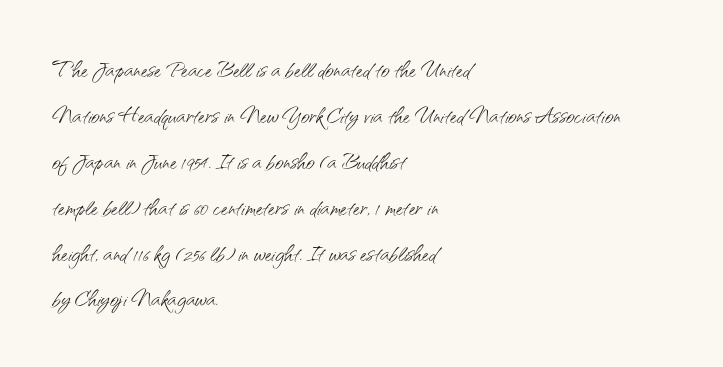
The image shows 30 px light sans-serif type; set left-aligned, normal line spacing (1.53x), normal letter spacing, not underlined; medium stroke contrast and a small x-height.
